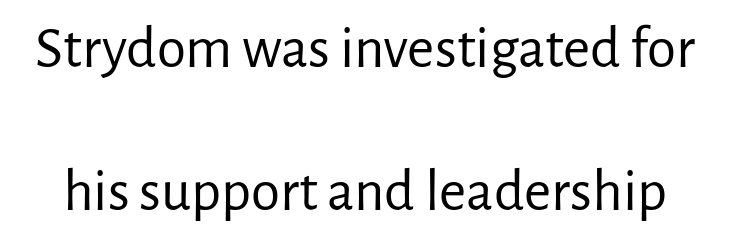
Honestly, the rows look like they've been pulled way apart. You could not count columns in this text — the font is proportionally spaced. Classification — sans serif. The font's upright variant was chosen for this text. There is no visible air inserted between adjacent glyphs. Weight class: somewhere from thin through regular.
